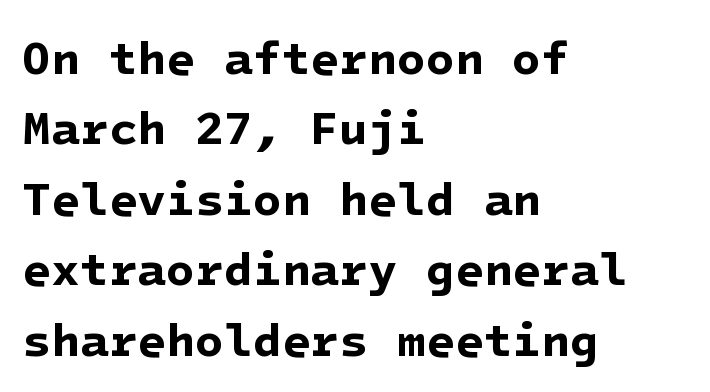
{"serif": "no", "bold": "yes", "weight": "bold", "width": "normal", "stroke_contrast": "low", "x_height": "medium", "underline": "no", "align": "left", "line_spacing": "normal", "line_spacing_ratio": 1.5, "letter_spacing": "normal", "letter_spacing_em": 0.0, "glyph_px": 47}
